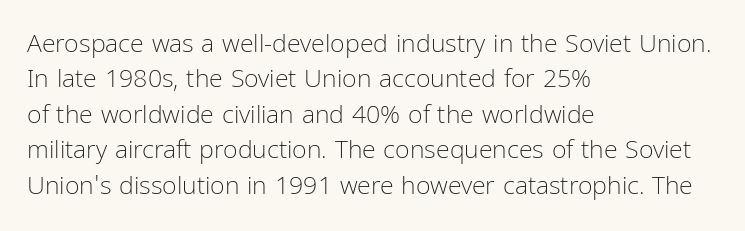
Plain, unruled lines of type. Is the type heavy? It reads as light-to-regular instead. Interline gaps are of average width in this sample. In terms of posture, this sample is upright. These lines are set flush left with a ragged right edge. Nothing unusual about the tracking: characters are spaced as the font intends.
